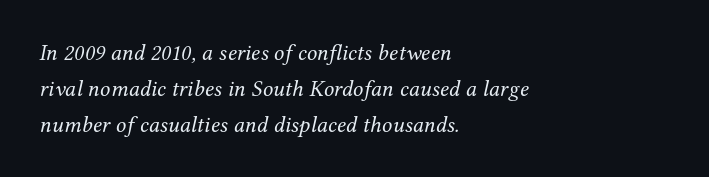
Successive baselines arrive at the customary interval. Only glyphs here, with clear space below each row. Weight: not bold — regular or lighter. The line texture is even and compact thanks to regular tracking. The paragraph has a hard left edge and a soft right edge. Slanted lettering throughout.
